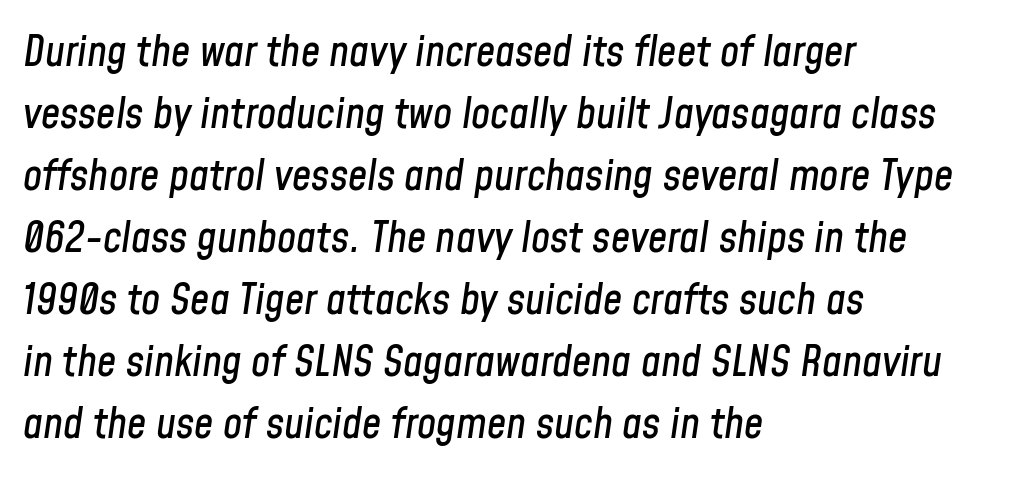
{"italic": "yes", "lean": "right", "slant_degrees": 8, "width": "condensed", "stroke_contrast": "low", "x_height": "medium", "monospaced": "no", "underline": "no", "align": "left", "line_spacing": "normal", "line_spacing_ratio": 1.44, "letter_spacing": "normal", "letter_spacing_em": 0.0, "glyph_px": 43}
